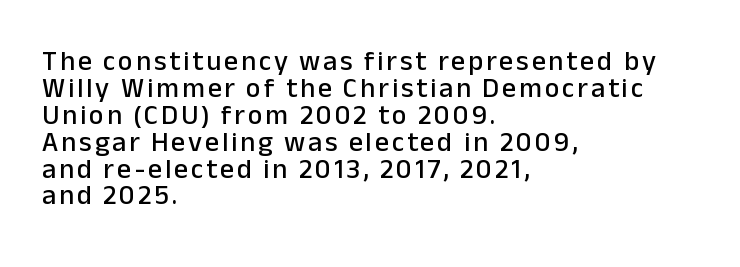
{"serif": "no", "italic": "no", "width": "normal", "stroke_contrast": "low", "x_height": "medium", "monospaced": "no", "underline": "no", "align": "left", "line_spacing": "tight", "line_spacing_ratio": 0.96, "glyph_px": 28}
